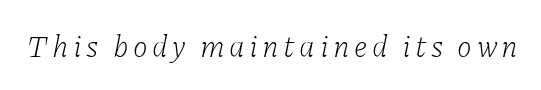
The image shows 30 px light serif type, italic (leaning right); set not underlined; low stroke contrast and a medium x-height.
